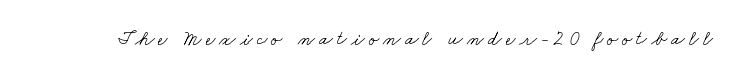
The image shows 20 px text type; set unusually wide letter spacing (+0.2 em), not underlined.
